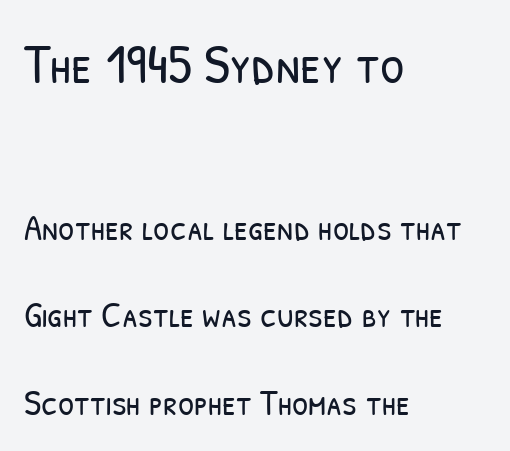
No heavy texture on the line: the type isn't bold. The compositor pushed each line to the left boundary. Vertically, the passage feels expansive, rows floating well apart. A typesetter would call this proportional, since set widths differ per character. Of the two passages, the one on top uses the larger point size. Underlining? Definitely not there.
